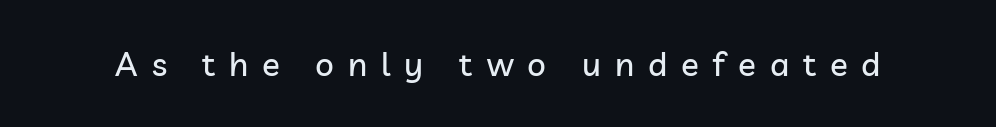
The image shows 33 px sans-serif type, upright; set unusually wide letter spacing (+0.42 em), not underlined; low stroke contrast and a medium x-height.
